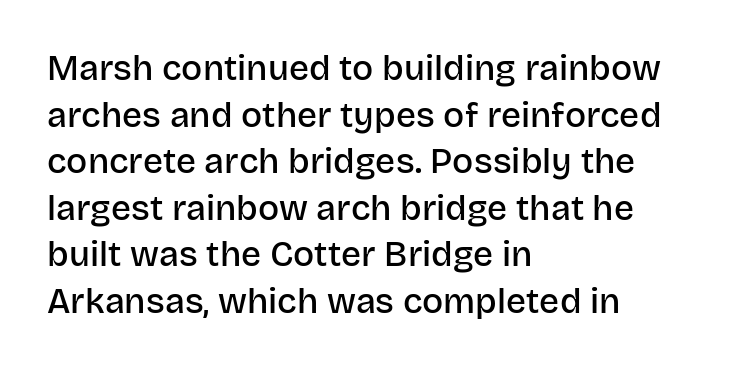
The font family rendered here belongs to the sans-serif group. No extra tracking has been applied to these lines. Check under the words: just untouched page. This rendering uses left alignment, leaving the right contour irregular. Compared with typical paragraphs, the rows here are spaced about the same. Bold? Not quite — semibold, heavier than regular but stopping short.
